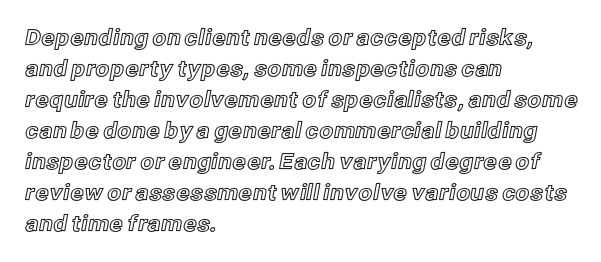
Q: Is the text italic (slanted)? A: Yes.
Q: Is the text underlined? A: No.
Q: How is the paragraph aligned? A: Left-aligned.
Q: Is the spacing between letters normal or unusually wide? A: Normal.
Q: Is the spacing between lines tight, normal or loose? A: Normal.
